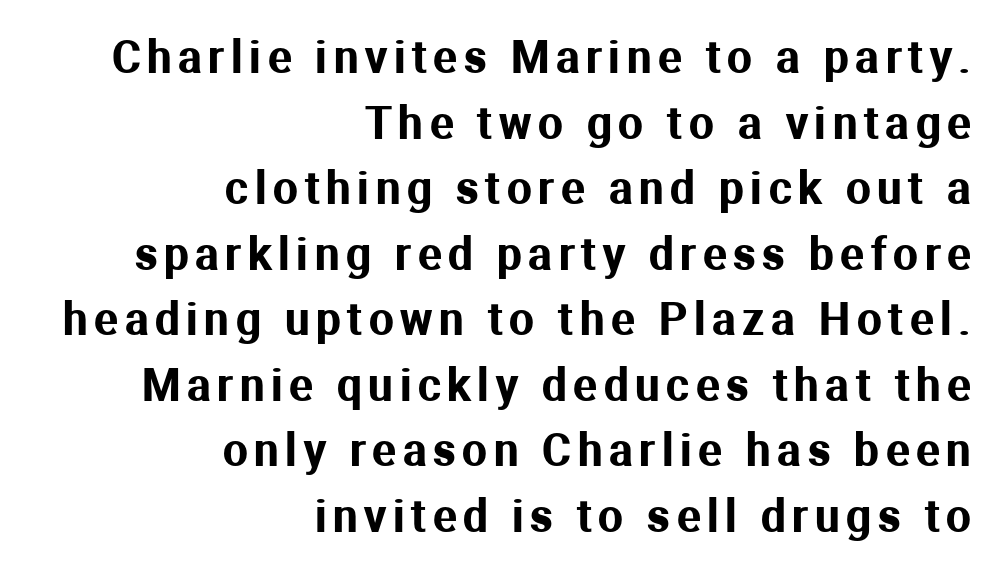
Q: Is the text italic (slanted)? A: No, it is upright.
Q: Is the typeface a serif or a sans-serif typeface? A: Sans-serif.
Q: Is the text underlined? A: No.
Q: How is the paragraph aligned? A: Right-aligned.
Q: Is the spacing between lines tight, normal or loose? A: Normal.
Q: Width (condensed, normal, or wide)? A: Normal.
Q: Stroke contrast? A: Medium.
Q: x-height? A: Medium.
Q: Monospaced? A: No.
